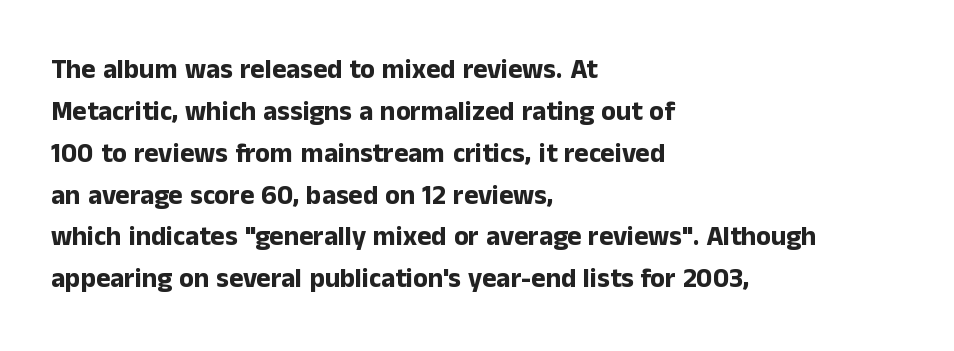
Q: Is the text bold? A: Yes.
Q: Is the text italic (slanted)? A: No, it is upright.
Q: Is the text underlined? A: No.
Q: How is the paragraph aligned? A: Left-aligned.
Q: Is the spacing between letters normal or unusually wide? A: Normal.
Q: Is the spacing between lines tight, normal or loose? A: Normal.
